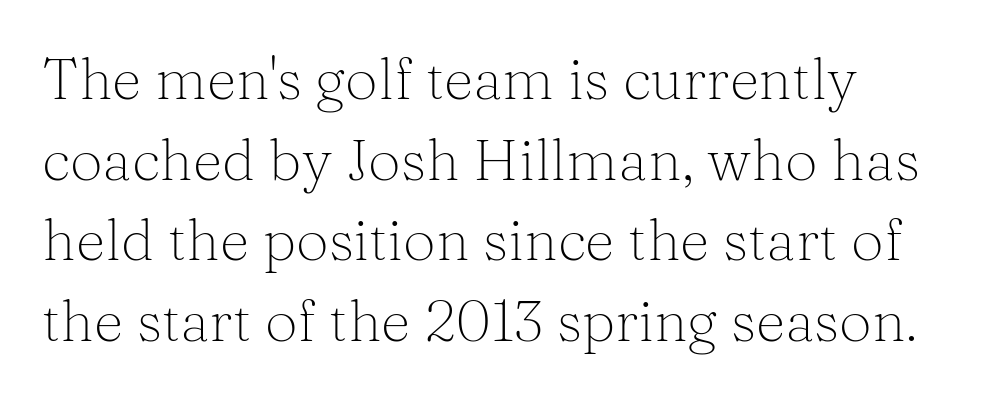
The image shows 58 px light serif type, upright; set normal line spacing (1.39x), normal letter spacing, not underlined; medium stroke contrast and a medium x-height.
